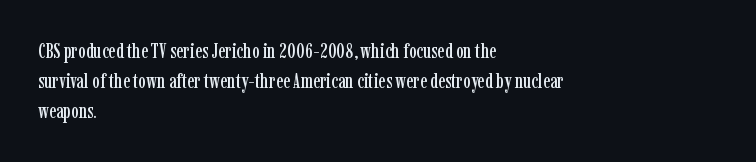
The image shows 21 px text type, upright; set left-aligned, normal line spacing (1.42x), normal letter spacing, not underlined.
